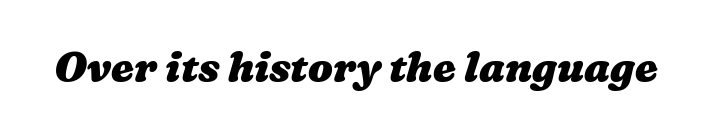
The image shows 41 px heavy, wide type; set normal letter spacing, not underlined; medium stroke contrast and a medium x-height.
